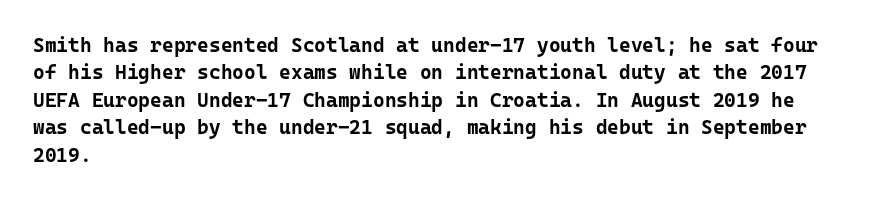
Q: Is the text bold? A: Yes.
Q: Is the text italic (slanted)? A: No, it is upright.
Q: Is the text underlined? A: No.
Q: How is the paragraph aligned? A: Left-aligned.
Q: Is the spacing between letters normal or unusually wide? A: Normal.
Q: Is the spacing between lines tight, normal or loose? A: Normal.
